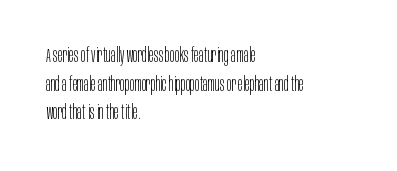
Q: Is the text bold? A: No.
Q: Is the text italic (slanted)? A: No, it is upright.
Q: Is the text underlined? A: No.
Q: How is the paragraph aligned? A: Left-aligned.
Q: Is the spacing between letters normal or unusually wide? A: Normal.
Q: Is the spacing between lines tight, normal or loose? A: Normal.
